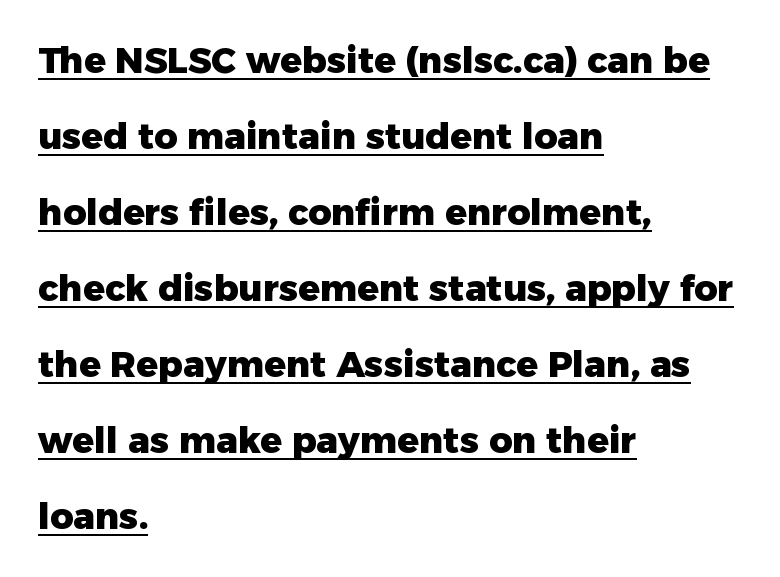
{"serif": "no", "italic": "no", "bold": "yes", "weight": "heavy", "width": "normal", "stroke_contrast": "low", "x_height": "medium", "monospaced": "no", "underline": "yes", "align": "left", "line_spacing": "loose", "line_spacing_ratio": 2.11, "letter_spacing": "normal", "letter_spacing_em": 0.0, "glyph_px": 36}
